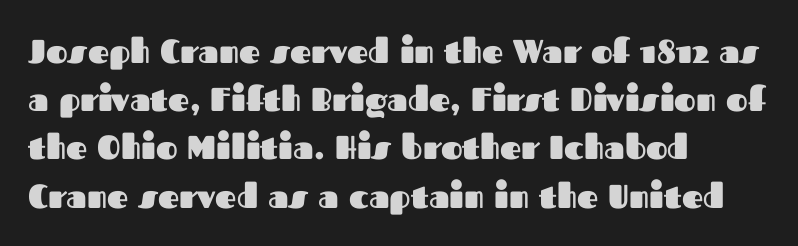
The image shows 33 px heavy sans-serif type, upright; set left-aligned, normal line spacing (1.46x), normal letter spacing, not underlined; medium stroke contrast and a medium x-height.
